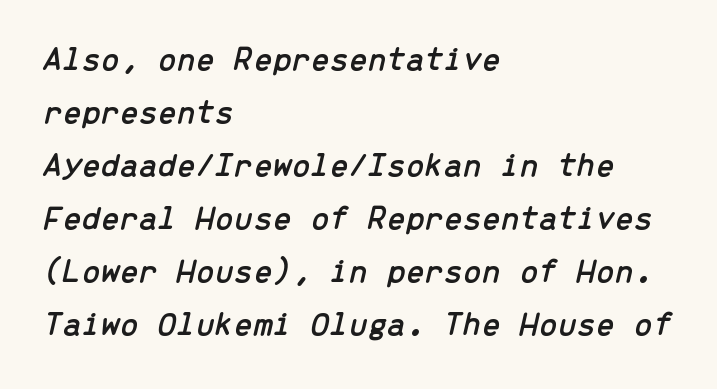
Is the block centered? No — it sits flush against the left margin. What's the leading like? Ordinary, nothing unusual. Is the type slanted? Yes — the strokes lean at a clear angle. The passage shown is typed in a monospace face where columns stay perfectly aligned. A bare baseline throughout the passage.
